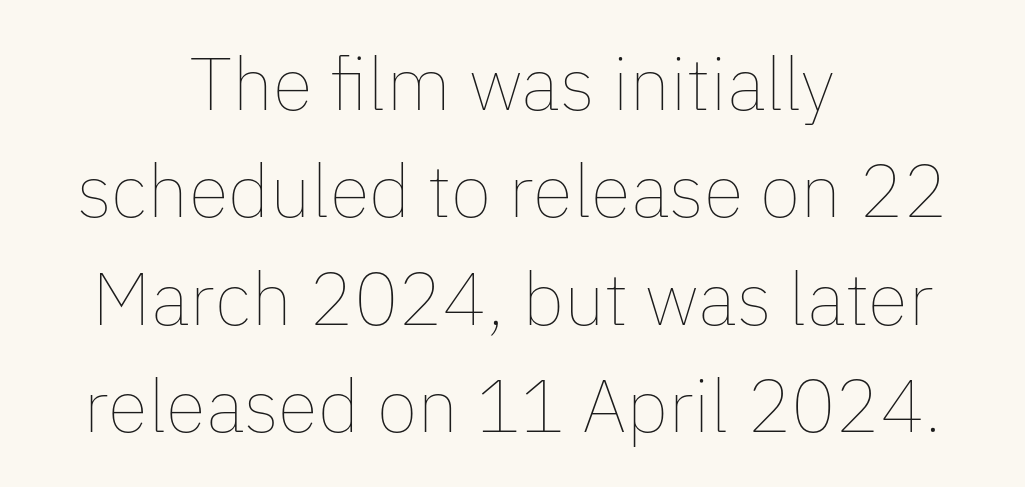
The image shows 74 px thin type, upright; set centered, normal line spacing (1.45x), normal letter spacing, not underlined; low stroke contrast and a medium x-height.
